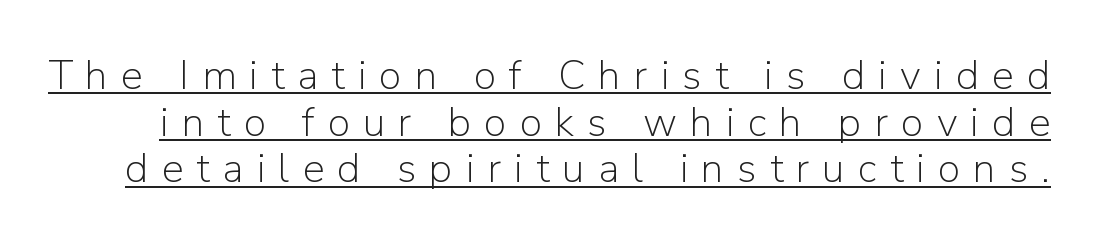
Q: Is the text bold? A: No.
Q: Is the text italic (slanted)? A: No, it is upright.
Q: Is the typeface a serif or a sans-serif typeface? A: Sans-serif.
Q: Is the text underlined? A: Yes.
Q: Is the spacing between letters normal or unusually wide? A: Unusually wide.
Q: Is the spacing between lines tight, normal or loose? A: Tight.
Q: Width (condensed, normal, or wide)? A: Normal.
Q: Stroke contrast? A: Low.
Q: x-height? A: Medium.
Q: Monospaced? A: No.
